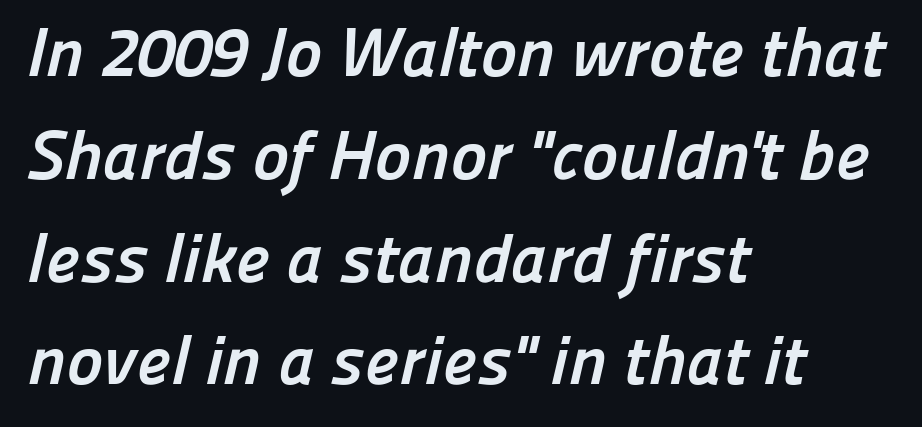
The image shows 69 px semibold sans-serif type; set left-aligned, normal line spacing (1.49x), normal letter spacing, not underlined; low stroke contrast and a medium x-height.
